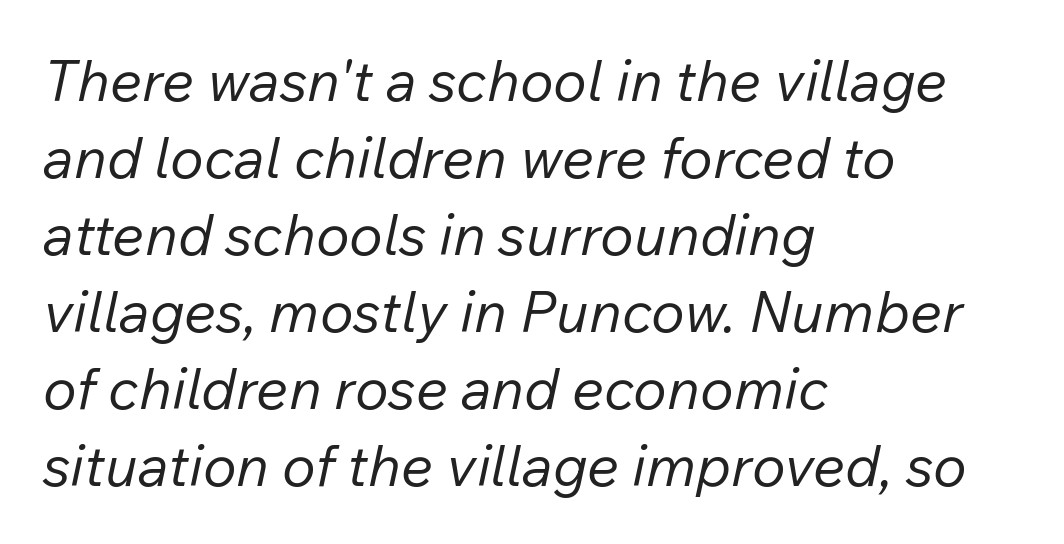
Q: Is the text bold? A: No.
Q: Is the text italic (slanted)? A: Yes, it leans right by about 12 degrees.
Q: Is the text underlined? A: No.
Q: How is the paragraph aligned? A: Left-aligned.
Q: Is the spacing between letters normal or unusually wide? A: Normal.
Q: Is the spacing between lines tight, normal or loose? A: Normal.
Q: Width (condensed, normal, or wide)? A: Normal.
Q: Stroke contrast? A: Low.
Q: x-height? A: Medium.
Q: Monospaced? A: No.
